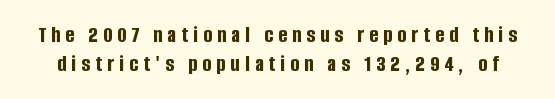
Summary of vertical rhythm: regular, with standard interline spacing. Thick stems and heavy bowls — unmistakably bold. Style check: upright. In terms of letterspacing, this is a distinctly airy, spread setting. Quick note: underline off.
